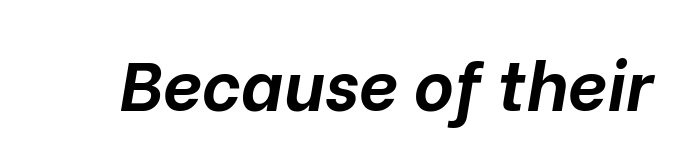
The letters are slanted; this is an italic face. The space beneath each line is pristine and unruled. On the weight axis this lands at bold, roughly 700. Here the designer chose a conventional face with non-uniform glyph widths. This sample uses plain, unmodified letter spacing.
